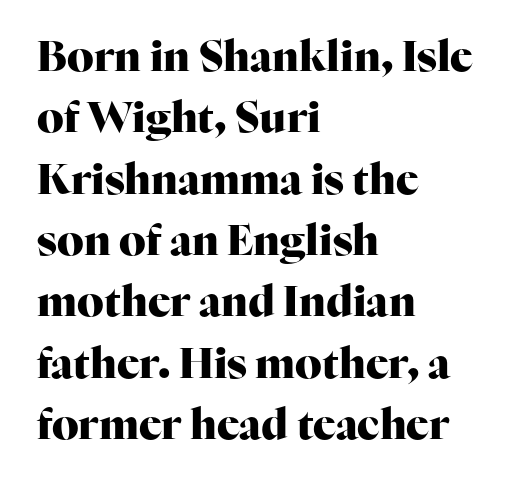
Anything drawn beneath the words? Only blank space. Notice how the stems are strictly vertical — no italics here. Plenty of ink on the page — the face is bold. The leading is moderate, giving the passage an even texture.
